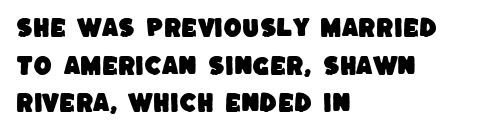
{"underline": "no", "align": "left", "line_spacing_ratio": 1.79, "letter_spacing": "normal", "letter_spacing_em": 0.0, "glyph_px": 21}
